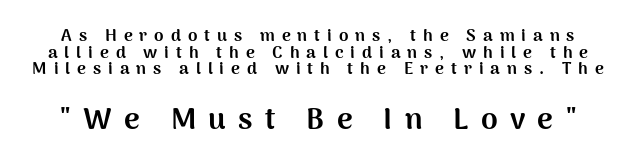
Visually, the bottom section dominates because its glyphs are scaled up. Chunky letters — that's bold for sure. Each row of text sits above clean, open space. A typesetter would mark this as roman, not italic. This sample has the flowing, uneven cadence of proportional lettering. The text was rendered using a sans face with plain stroke endings.
